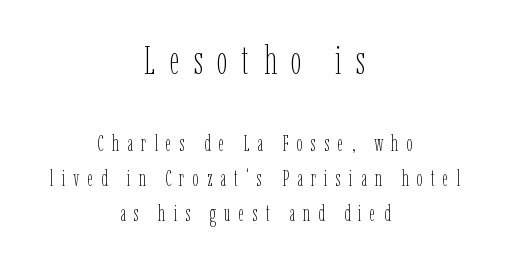
You could not count columns in this text — the font is proportionally spaced. The lettering stays uniformly vertical, giving the passage a roman look. These lines stack symmetrically, like a column narrowing and widening about its center. Descender tails drop into unmarked territory. The strokes carry an ordinary text weight at most. Does the bottom block carry the larger type? No, the top block does.
